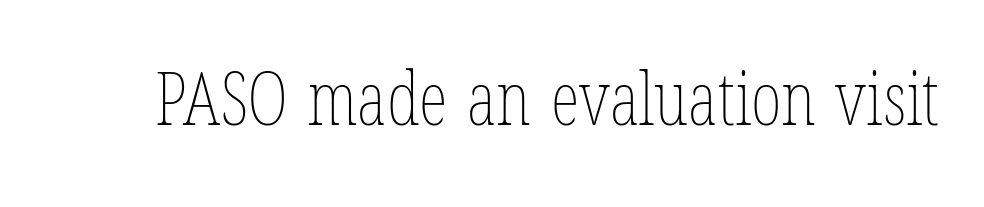
{"italic": "no", "bold": "no", "weight": "thin", "width": "condensed", "stroke_contrast": "low", "x_height": "medium", "monospaced": "no", "underline": "no", "letter_spacing": "normal", "letter_spacing_em": 0.0, "glyph_px": 74}
